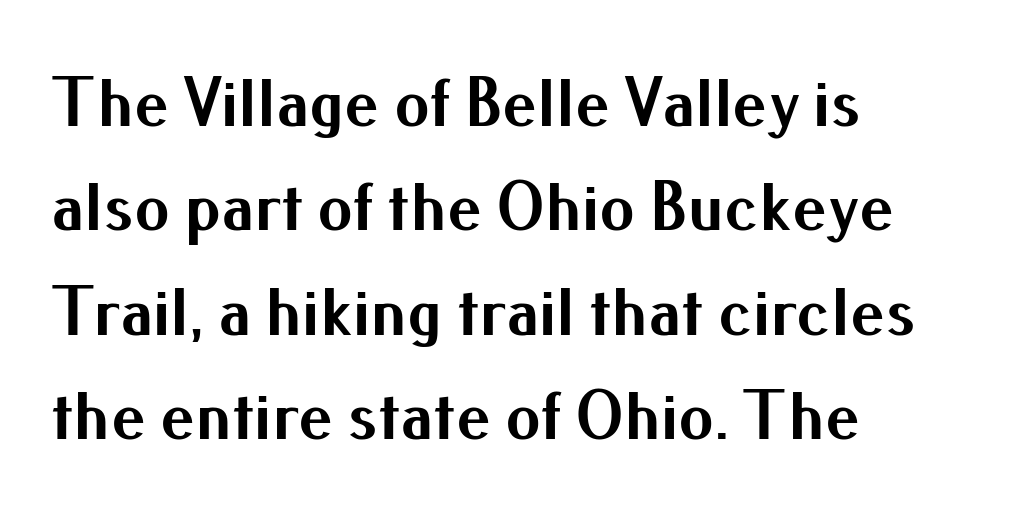
{"serif": "no", "italic": "no", "bold": "yes", "weight": "bold", "width": "normal", "stroke_contrast": "medium", "x_height": "small", "monospaced": "no", "underline": "no", "align": "left", "line_spacing": "normal", "line_spacing_ratio": 1.49, "letter_spacing": "normal", "letter_spacing_em": 0.0, "glyph_px": 70}
